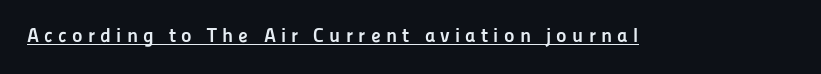
Q: Is the text bold? A: Yes.
Q: Is the text italic (slanted)? A: No, it is upright.
Q: Is the text underlined? A: Yes.
Q: Is the spacing between letters normal or unusually wide? A: Unusually wide.
